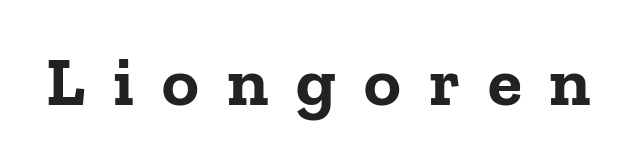
{"serif": "yes", "italic": "no", "bold": "yes", "weight": "bold", "width": "normal", "stroke_contrast": "low", "x_height": "medium", "monospaced": "no", "underline": "no", "letter_spacing": "wide", "letter_spacing_em": 0.4, "glyph_px": 70}
